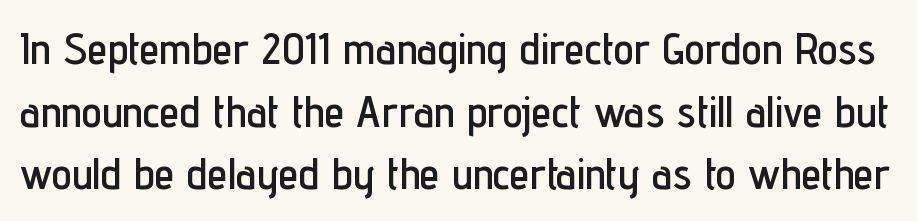
{"serif": "no", "italic": "no", "width": "condensed", "stroke_contrast": "low", "x_height": "medium", "monospaced": "no", "underline": "no", "line_spacing": "normal", "line_spacing_ratio": 1.39, "letter_spacing": "normal", "letter_spacing_em": 0.0, "glyph_px": 45}
